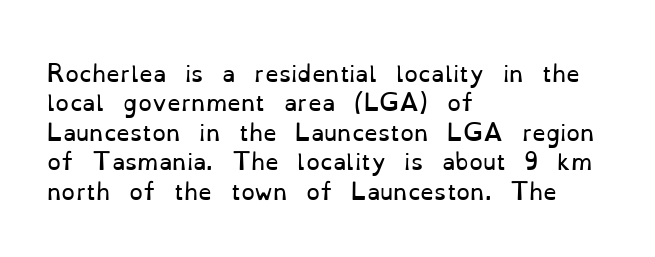
Q: Is the text bold? A: No.
Q: Is the text italic (slanted)? A: No, it is upright.
Q: Is the text underlined? A: No.
Q: How is the paragraph aligned? A: Left-aligned.
Q: Is the spacing between letters normal or unusually wide? A: Normal.
Q: Is the spacing between lines tight, normal or loose? A: Normal.
